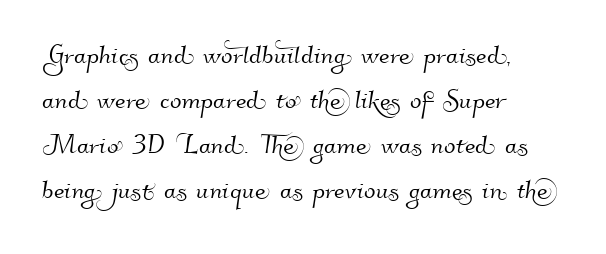
The image shows 34 px sans-serif type; set left-aligned, normal line spacing (1.32x), normal letter spacing, not underlined; high stroke contrast and a small x-height.
